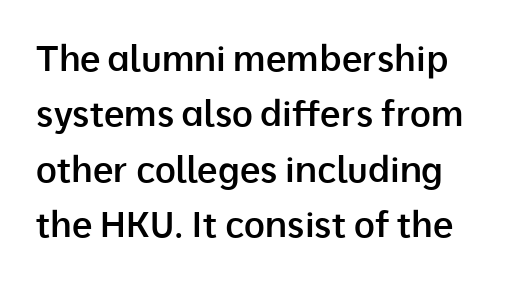
Each word holds together tightly as a unit, with standard inter-letter gaps. The space beneath each line is pristine and unruled. The rendering uses natural spacing where letterforms have individual widths. Evenly set lines give the paragraph a standard silhouette. Caption: semibold face, moderately heavy strokes. Nope, not italic — everything's standing straight.
